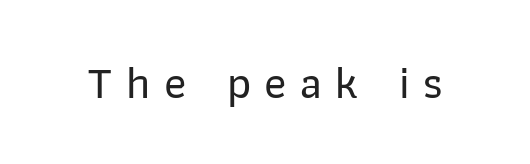
{"serif": "no", "italic": "no", "width": "normal", "stroke_contrast": "low", "x_height": "medium", "monospaced": "no", "underline": "no", "letter_spacing": "wide", "letter_spacing_em": 0.29, "glyph_px": 46}
